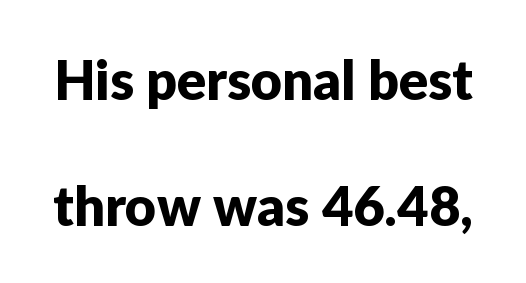
{"serif": "no", "italic": "no", "width": "normal", "stroke_contrast": "low", "x_height": "medium", "monospaced": "no", "underline": "no", "line_spacing": "loose", "line_spacing_ratio": 2.33, "letter_spacing": "normal", "letter_spacing_em": 0.0, "glyph_px": 54}
